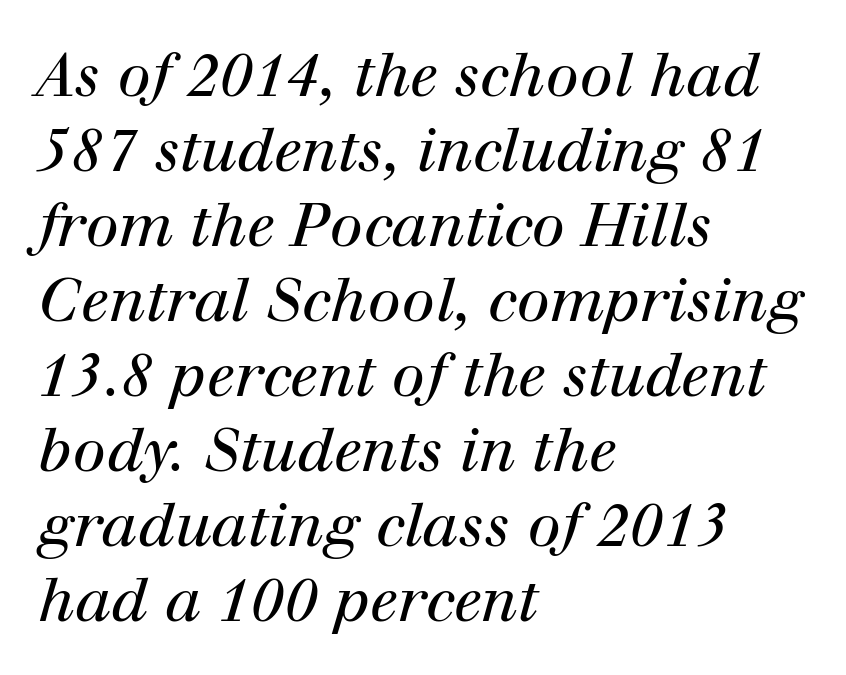
Q: Is the text bold? A: No.
Q: Is the text italic (slanted)? A: Yes, it leans right by about 12 degrees.
Q: Is the typeface a serif or a sans-serif typeface? A: Serif.
Q: Is the text underlined? A: No.
Q: How is the paragraph aligned? A: Left-aligned.
Q: Is the spacing between letters normal or unusually wide? A: Normal.
Q: Is the spacing between lines tight, normal or loose? A: Normal.
Q: Width (condensed, normal, or wide)? A: Normal.
Q: Stroke contrast? A: High.
Q: x-height? A: Medium.
Q: Monospaced? A: No.
